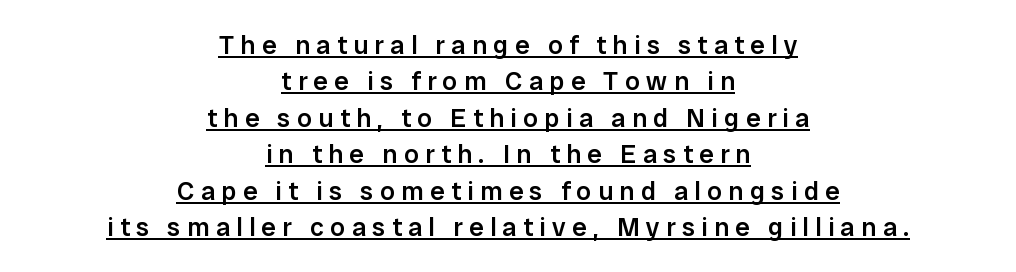
Q: Is the text bold? A: Semi-bold.
Q: Is the text italic (slanted)? A: No, it is upright.
Q: Is the text underlined? A: Yes.
Q: How is the paragraph aligned? A: Centered.
Q: Is the spacing between letters normal or unusually wide? A: Unusually wide.
Q: Is the spacing between lines tight, normal or loose? A: Normal.
